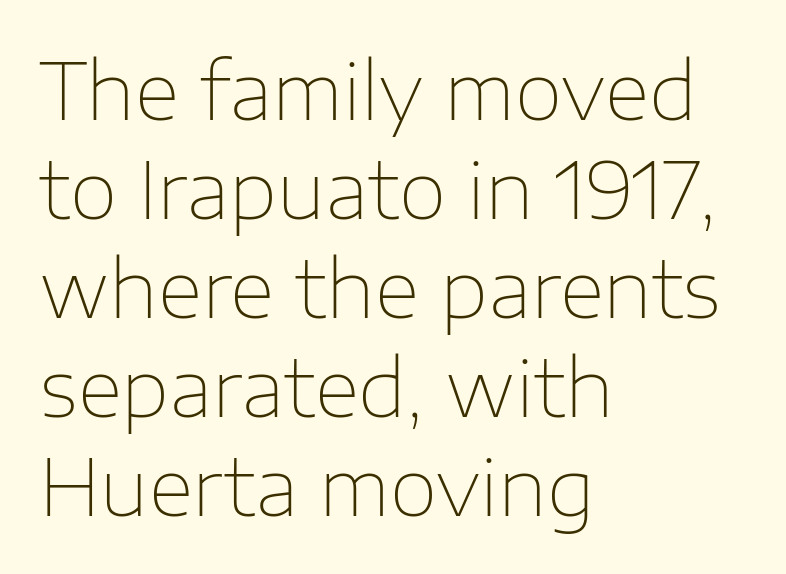
Check the space under the baseline: it is left empty. Nope, not italic — everything's standing straight. Unbolded letterforms with no extra heft. Standard letterfit; no display-style spreading of the glyphs. The rag falls on the right side of this text block. What kind of face is this? One without serifs — a sans.
